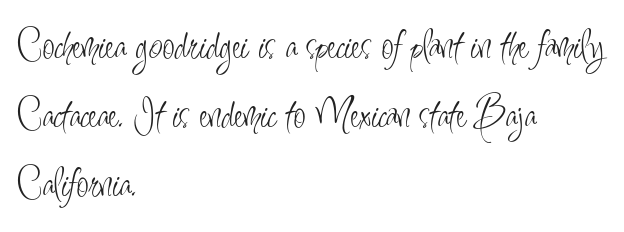
Q: Is the text bold? A: No.
Q: Is the typeface a serif or a sans-serif typeface? A: Sans-serif.
Q: Is the text underlined? A: No.
Q: How is the paragraph aligned? A: Left-aligned.
Q: Is the spacing between letters normal or unusually wide? A: Normal.
Q: Is the spacing between lines tight, normal or loose? A: Normal.
Q: Width (condensed, normal, or wide)? A: Condensed.
Q: Stroke contrast? A: Low.
Q: x-height? A: Small.
Q: Monospaced? A: No.
